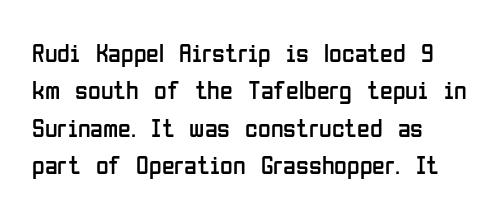
Is the letter spacing exaggerated? No — it looks like the ordinary default. This block has exactly the height ordinary leading produces. This is the regular roman posture of the typeface. Weight: not bold — regular or lighter.
